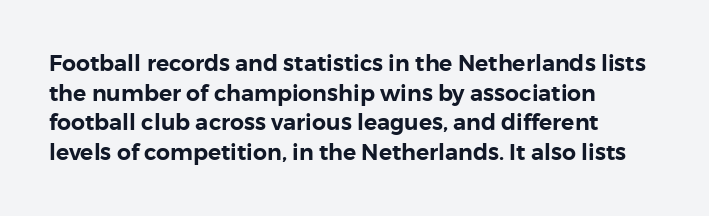
The image shows 22 px text type, upright; set left-aligned, normal line spacing (1.35x), normal letter spacing, not underlined.
